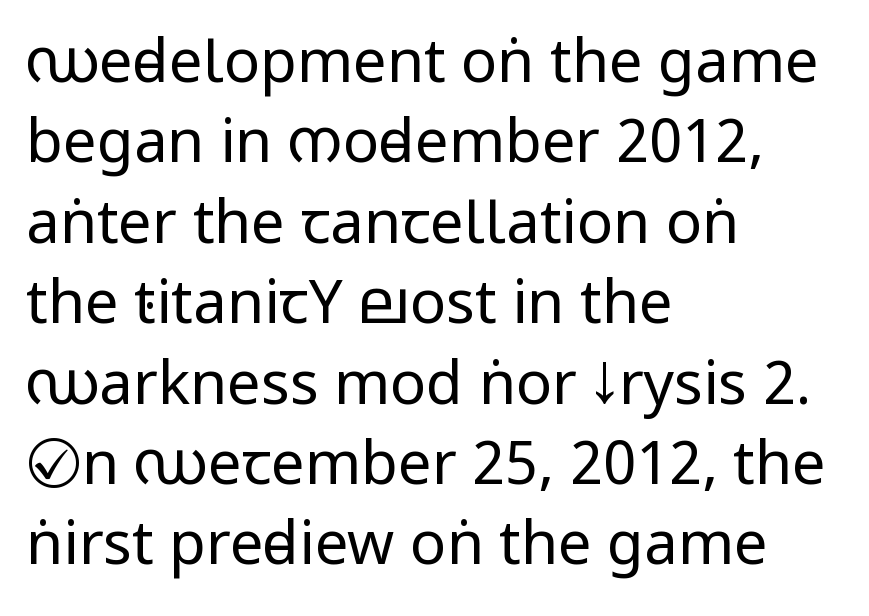
The image shows 60 px regular-weight, condensed sans-serif type, upright; set left-aligned, normal line spacing (1.34x), normal letter spacing, not underlined; low stroke contrast.
